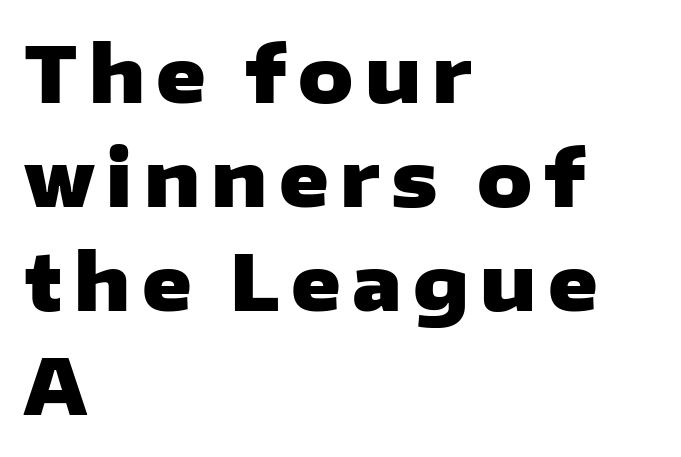
Q: Is the text bold? A: Yes.
Q: Is the text italic (slanted)? A: No, it is upright.
Q: Is the typeface a serif or a sans-serif typeface? A: Sans-serif.
Q: Is the text underlined? A: No.
Q: How is the paragraph aligned? A: Left-aligned.
Q: Is the spacing between lines tight, normal or loose? A: Normal.
Q: Width (condensed, normal, or wide)? A: Wide.
Q: Stroke contrast? A: Low.
Q: x-height? A: Medium.
Q: Monospaced? A: No.
